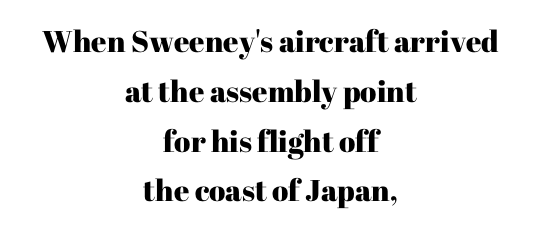
The rag falls on both sides of this text block equally. The leading is moderate, giving the passage an even texture. The area under the type is left untouched. Inter-character spacing is left at the font's built-in metrics.
